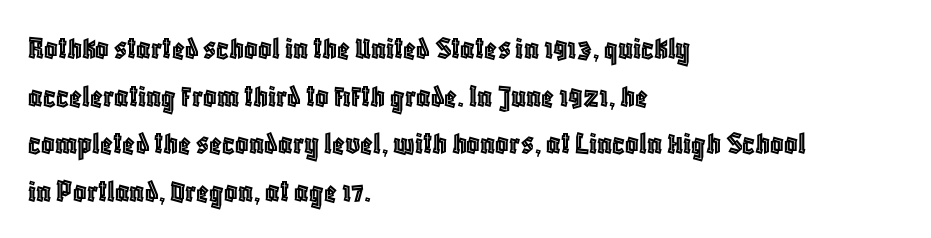
The image shows 33 px condensed type, upright; set left-aligned, normal line spacing (1.44x), normal letter spacing, not underlined; a large x-height.
